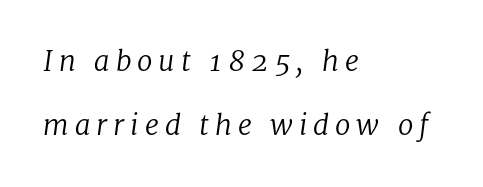
Q: Is the text bold? A: No.
Q: Is the text italic (slanted)? A: Yes, it leans right by about 8 degrees.
Q: Is the typeface a serif or a sans-serif typeface? A: Serif.
Q: Is the text underlined? A: No.
Q: How is the paragraph aligned? A: Left-aligned.
Q: Is the spacing between letters normal or unusually wide? A: Unusually wide.
Q: Is the spacing between lines tight, normal or loose? A: Loose.
Q: Width (condensed, normal, or wide)? A: Normal.
Q: Stroke contrast? A: Low.
Q: x-height? A: Medium.
Q: Monospaced? A: No.
